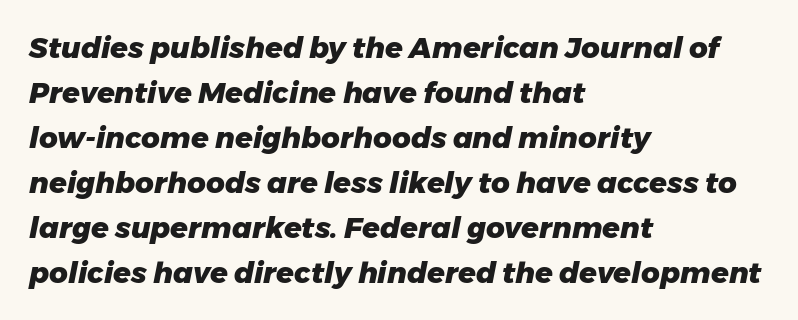
The image shows 29 px heavy type, italic (leaning right); set left-aligned, normal line spacing (1.55x), normal letter spacing, not underlined; low stroke contrast and a medium x-height.
